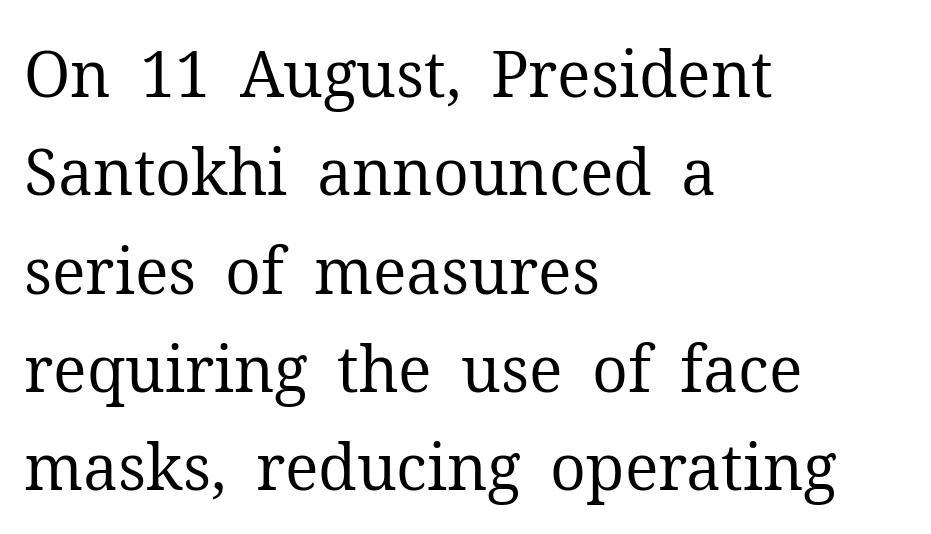
Q: Is the text bold? A: No.
Q: Is the text italic (slanted)? A: No, it is upright.
Q: Is the typeface a serif or a sans-serif typeface? A: Serif.
Q: Is the text underlined? A: No.
Q: How is the paragraph aligned? A: Left-aligned.
Q: Is the spacing between letters normal or unusually wide? A: Normal.
Q: Is the spacing between lines tight, normal or loose? A: Normal.
Q: Width (condensed, normal, or wide)? A: Normal.
Q: Stroke contrast? A: Medium.
Q: x-height? A: Medium.
Q: Monospaced? A: No.
